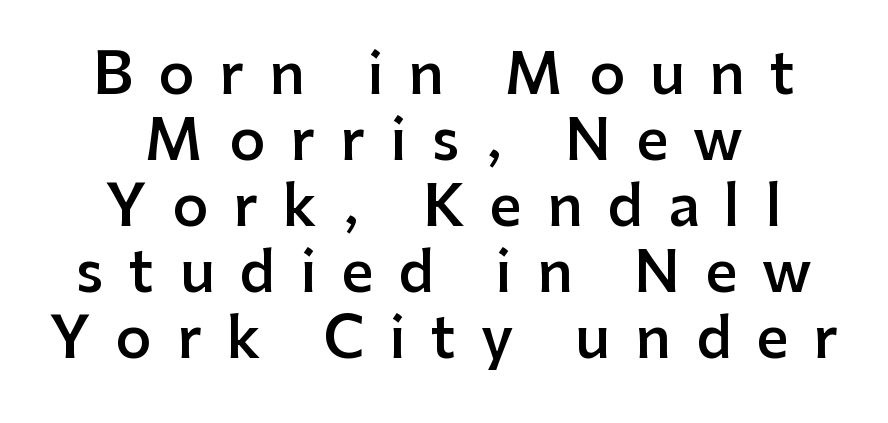
Q: Is the text bold? A: Semi-bold.
Q: Is the text italic (slanted)? A: No, it is upright.
Q: Is the typeface a serif or a sans-serif typeface? A: Sans-serif.
Q: Is the text underlined? A: No.
Q: How is the paragraph aligned? A: Centered.
Q: Is the spacing between letters normal or unusually wide? A: Unusually wide.
Q: Width (condensed, normal, or wide)? A: Normal.
Q: Stroke contrast? A: Low.
Q: x-height? A: Medium.
Q: Monospaced? A: No.
